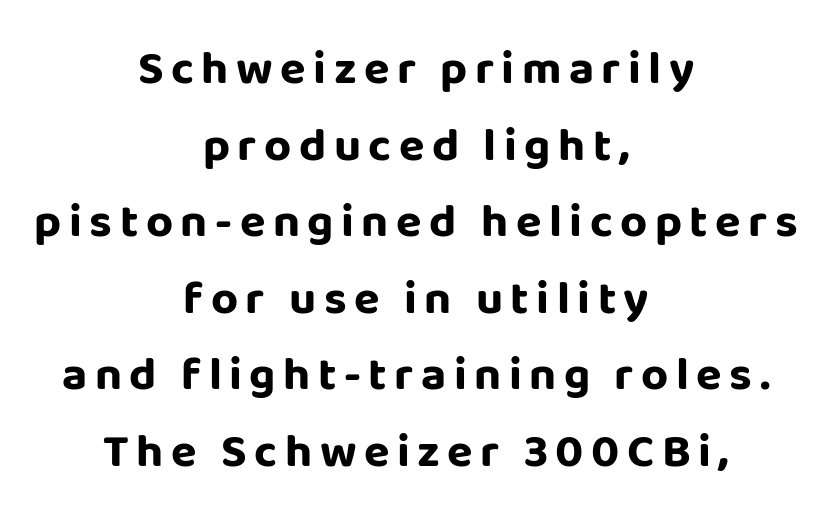
The image shows 47 px bold sans-serif type, upright; set centered, normal line spacing (1.63x), not underlined; low stroke contrast and a large x-height.
